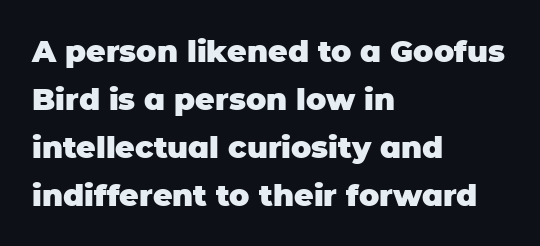
{"serif": "no", "italic": "no", "bold": "yes", "weight": "heavy", "width": "normal", "stroke_contrast": "low", "x_height": "large", "monospaced": "no", "underline": "no", "align": "left", "line_spacing": "normal", "line_spacing_ratio": 1.6, "letter_spacing": "normal", "letter_spacing_em": 0.0, "glyph_px": 30}
